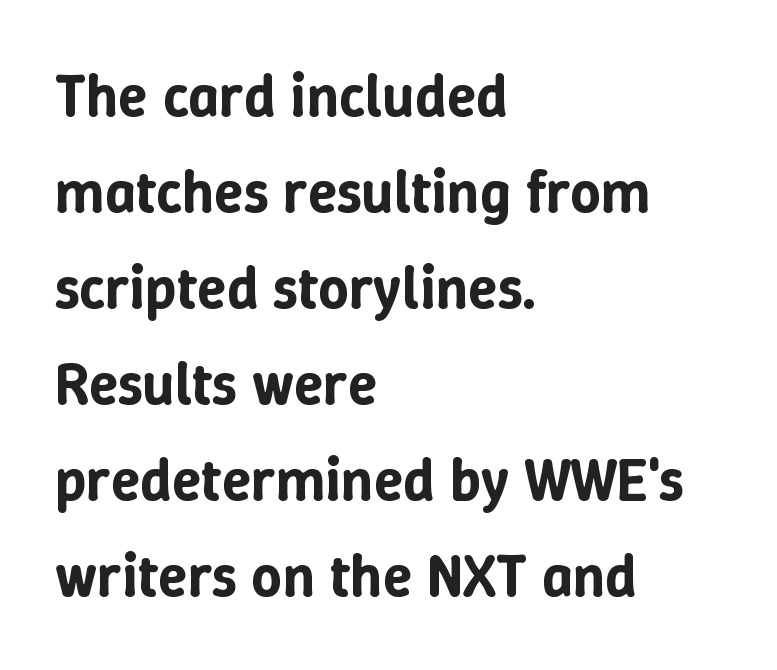
{"italic": "no", "width": "normal", "stroke_contrast": "low", "x_height": "medium", "monospaced": "no", "underline": "no", "align": "left", "line_spacing": "normal", "line_spacing_ratio": 1.6, "letter_spacing": "normal", "letter_spacing_em": 0.0, "glyph_px": 60}
